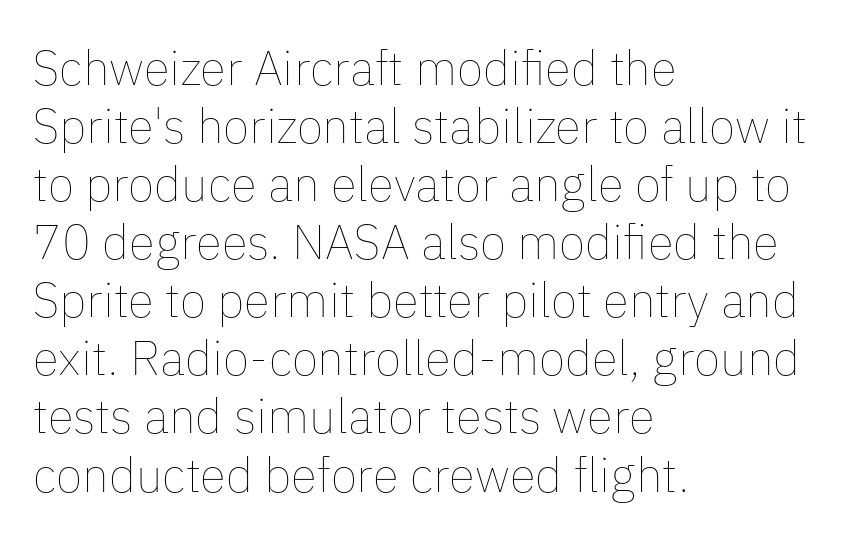
Notice how the passage keeps a crisp vertical edge on the left only. Letters rest on an invisible, unmarked baseline. Spacing between characters is what you'd get straight out of the box. These lines are rendered in a variable-pitch font. The letters stand upright; this is a roman face. Is the type heavy? It reads as light-to-regular instead.
